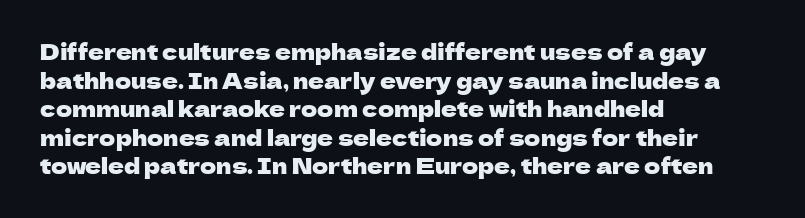
Q: Is the text italic (slanted)? A: No, it is upright.
Q: Is the text underlined? A: No.
Q: How is the paragraph aligned? A: Left-aligned.
Q: Is the spacing between letters normal or unusually wide? A: Normal.
Q: Is the spacing between lines tight, normal or loose? A: Normal.
